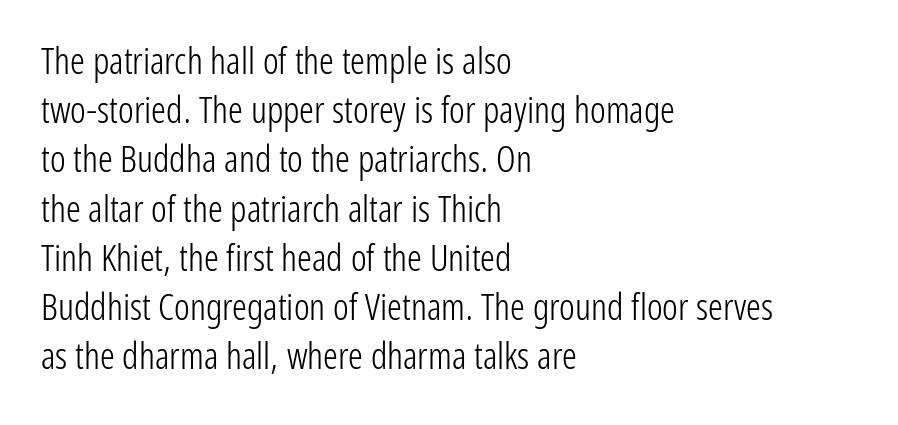
Q: Is the text bold? A: No.
Q: Is the text italic (slanted)? A: No, it is upright.
Q: Is the typeface a serif or a sans-serif typeface? A: Sans-serif.
Q: Is the text underlined? A: No.
Q: How is the paragraph aligned? A: Left-aligned.
Q: Is the spacing between letters normal or unusually wide? A: Normal.
Q: Is the spacing between lines tight, normal or loose? A: Normal.
Q: Width (condensed, normal, or wide)? A: Condensed.
Q: Stroke contrast? A: Low.
Q: x-height? A: Medium.
Q: Monospaced? A: No.
